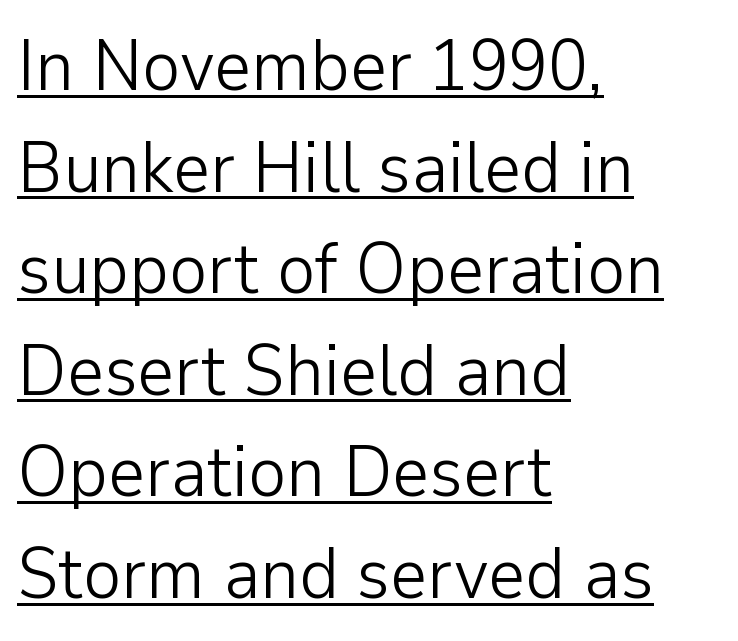
Q: Is the text bold? A: No.
Q: Is the text italic (slanted)? A: No, it is upright.
Q: Is the typeface a serif or a sans-serif typeface? A: Sans-serif.
Q: Is the text underlined? A: Yes.
Q: How is the paragraph aligned? A: Left-aligned.
Q: Is the spacing between letters normal or unusually wide? A: Normal.
Q: Is the spacing between lines tight, normal or loose? A: Normal.
Q: Width (condensed, normal, or wide)? A: Normal.
Q: Stroke contrast? A: Low.
Q: x-height? A: Medium.
Q: Monospaced? A: No.
